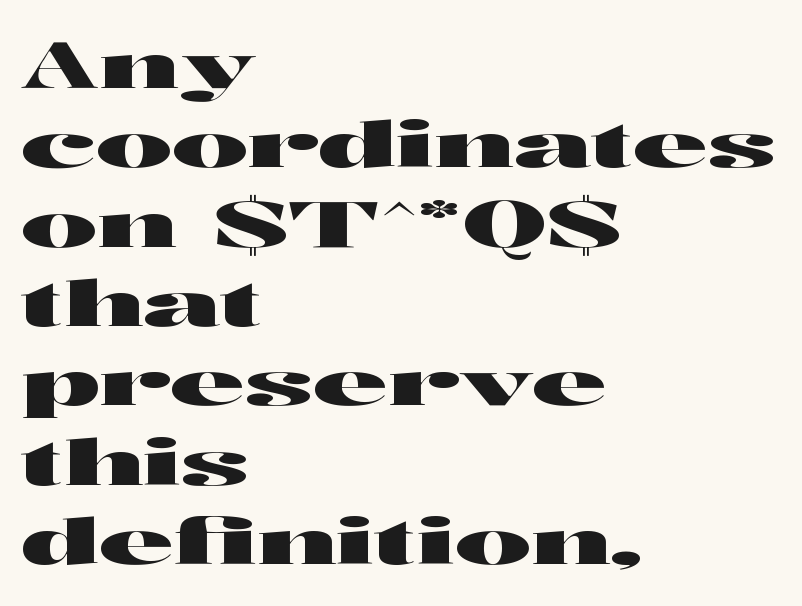
Q: Is the text italic (slanted)? A: No, it is upright.
Q: Is the typeface a serif or a sans-serif typeface? A: Sans-serif.
Q: Is the text underlined? A: No.
Q: How is the paragraph aligned? A: Left-aligned.
Q: Is the spacing between letters normal or unusually wide? A: Normal.
Q: Width (condensed, normal, or wide)? A: Wide.
Q: Stroke contrast? A: High.
Q: x-height? A: Medium.
Q: Monospaced? A: No.
